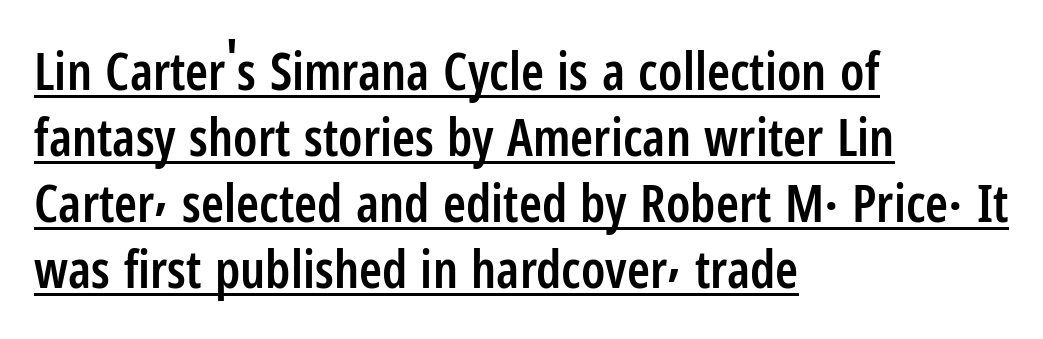
The designer went with a sans here, leaving each stem footless. Typeset ragged right — the left edge is the straight one. On the weight axis this lands at semibold, roughly 600. The line texture is even and compact thanks to regular tracking. Notice how the stems are strictly vertical — no italics here.
